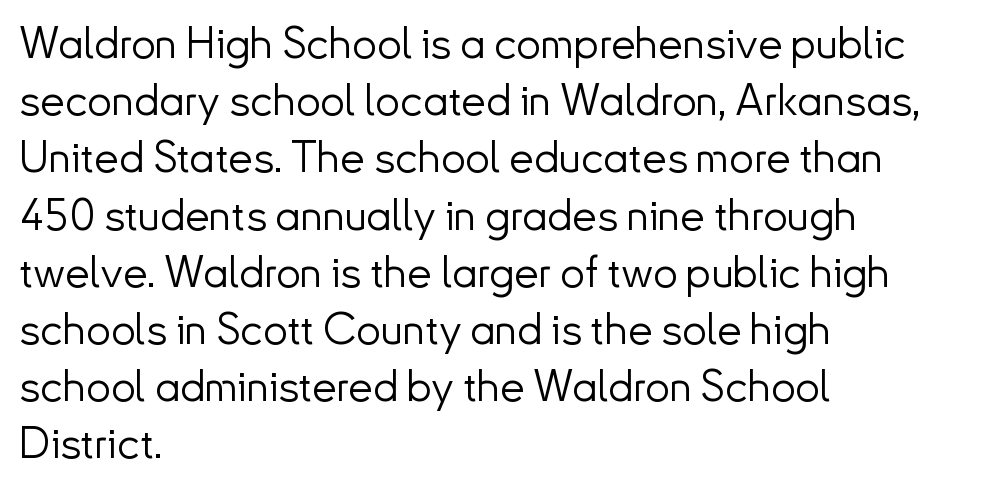
{"serif": "no", "italic": "no", "bold": "no", "weight": "light", "width": "normal", "stroke_contrast": "low", "x_height": "small", "monospaced": "no", "underline": "no", "align": "left", "line_spacing": "normal", "line_spacing_ratio": 1.3, "letter_spacing": "normal", "letter_spacing_em": 0.0, "glyph_px": 44}
